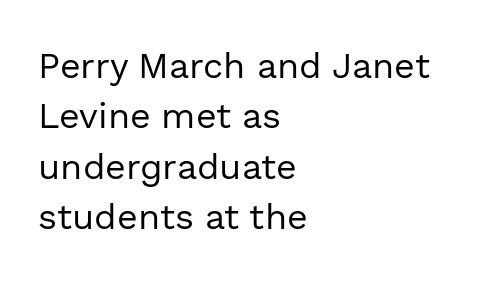
{"serif": "no", "italic": "no", "bold": "no", "weight": "regular", "width": "normal", "x_height": "medium", "monospaced": "no", "underline": "no", "align": "left", "line_spacing": "normal", "line_spacing_ratio": 1.4, "letter_spacing": "normal", "letter_spacing_em": 0.0, "glyph_px": 36}
